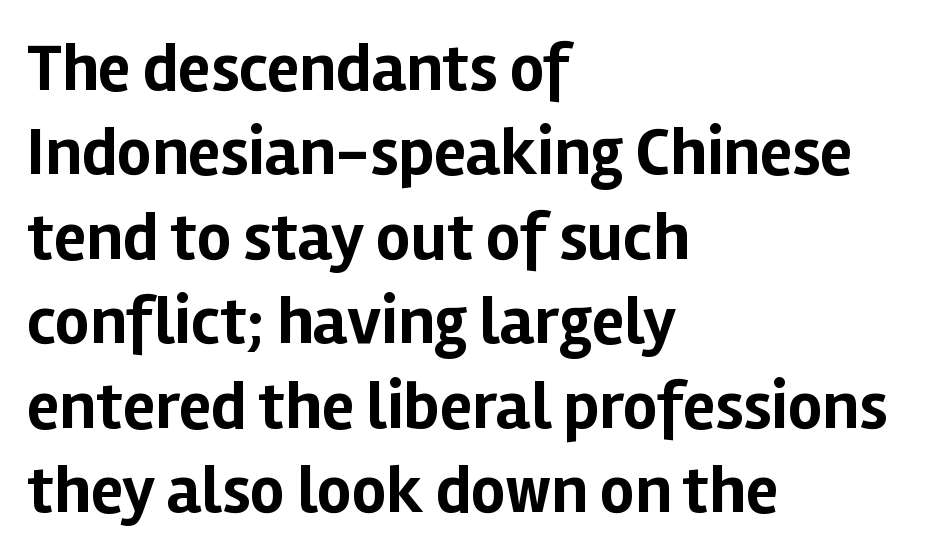
Rule under the text: the space is simply empty. The face used here is a sans, in the tradition of grotesques and geometrics. The paragraph shown leans on its left margin. This block has exactly the height ordinary leading produces.
